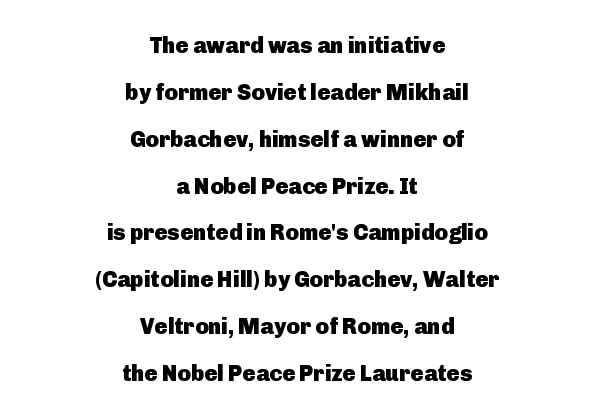
The image shows 22 px bold type, upright; set centered, loose line spacing (2.13x), normal letter spacing, not underlined.
